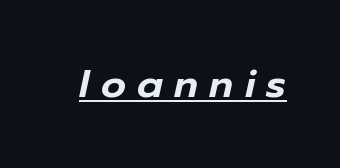
{"italic": "yes", "lean": "right", "slant_degrees": 12, "width": "normal", "stroke_contrast": "low", "x_height": "medium", "monospaced": "no", "underline": "yes", "letter_spacing": "wide", "letter_spacing_em": 0.29, "glyph_px": 39}
